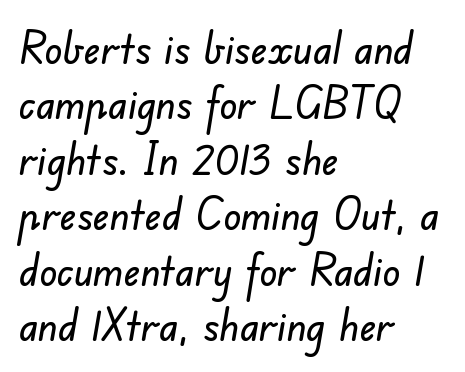
{"serif": "no", "width": "normal", "stroke_contrast": "low", "x_height": "small", "monospaced": "no", "underline": "no", "align": "left", "line_spacing": "normal", "line_spacing_ratio": 1.26, "letter_spacing": "normal", "letter_spacing_em": 0.0, "glyph_px": 44}
